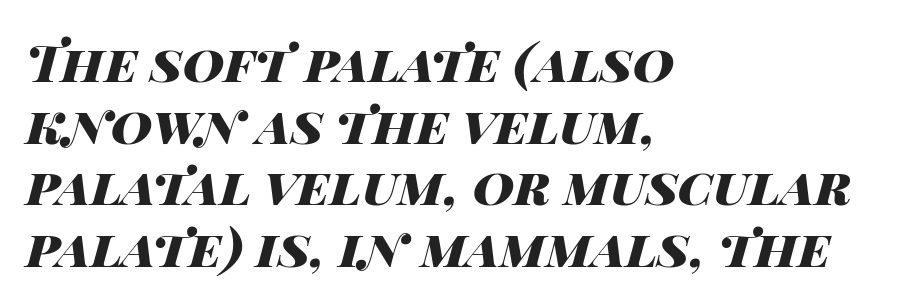
Bold? Absolutely — the strokes are thick and heavy. The line texture is even and compact thanks to regular tracking. Every row of glyphs begins at an identical x-position on the left. Note the varied advance widths — an 'i' is clearly narrower than an 'm'.
